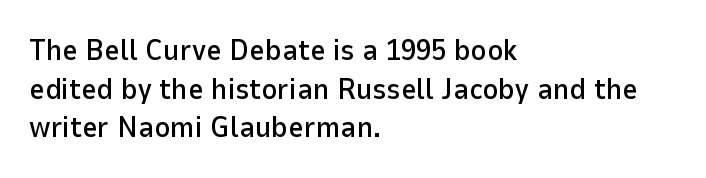
{"serif": "no", "italic": "no", "width": "normal", "stroke_contrast": "low", "x_height": "medium", "monospaced": "no", "underline": "no", "align": "left", "line_spacing": "normal", "line_spacing_ratio": 1.29, "letter_spacing": "normal", "letter_spacing_em": 0.0, "glyph_px": 30}
